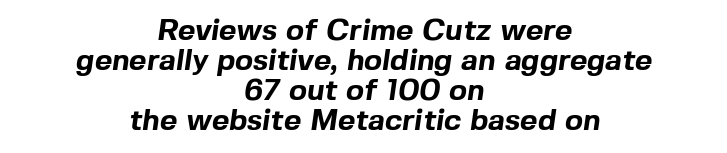
The typeface chosen for these lines omits serifs. In terms of leading, this rendering errs on the cramped side. Do the characters align in a grid? No, the font is proportional. A typesetter would call this zero additional tracking. Horizontally, the lines are justified to the midpoint only. The glyphs are unaccompanied by any horizontal stroke below them.
